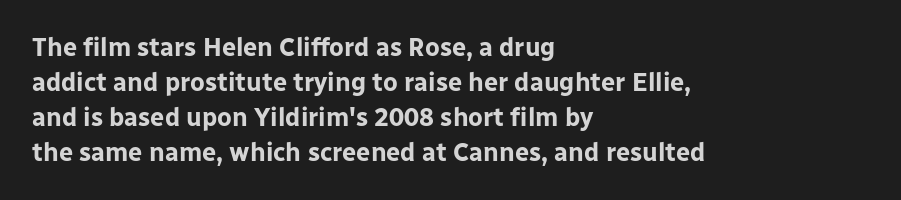
Nope, not italic — everything's standing straight. Regular leading. Teacher's note: observe the even left margin — that is flush-left alignment. The space beneath each line is pristine and unruled. Glyph-to-glyph distance matches everyday printed text.
